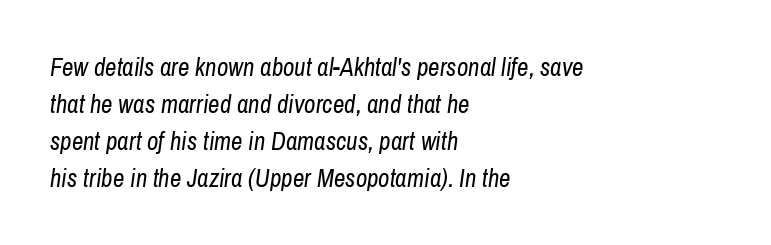
{"italic": "yes", "lean": "right", "slant_degrees": 8, "bold": "no", "underline": "no", "align": "left", "line_spacing": "normal", "line_spacing_ratio": 1.48, "letter_spacing": "normal", "letter_spacing_em": 0.0, "glyph_px": 25}
